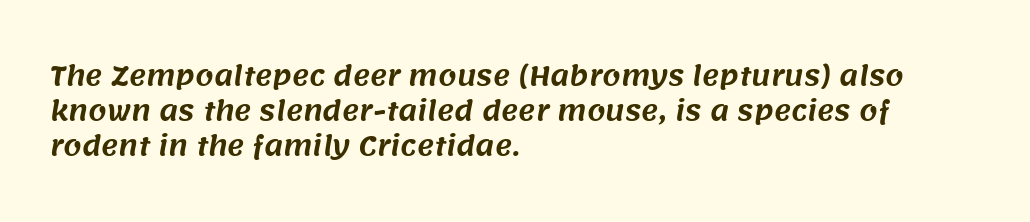
{"underline": "no", "align": "left", "line_spacing": "normal", "line_spacing_ratio": 1.34, "letter_spacing": "normal", "letter_spacing_em": 0.0, "glyph_px": 26}
